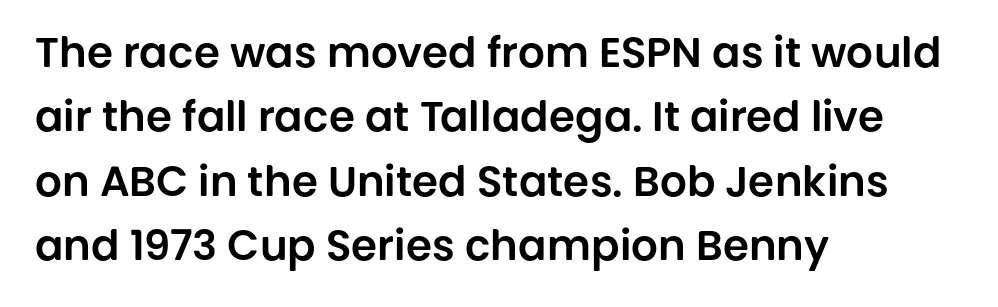
The image shows 42 px sans-serif type, upright; set left-aligned, normal line spacing (1.53x), normal letter spacing, not underlined; low stroke contrast and a large x-height.
